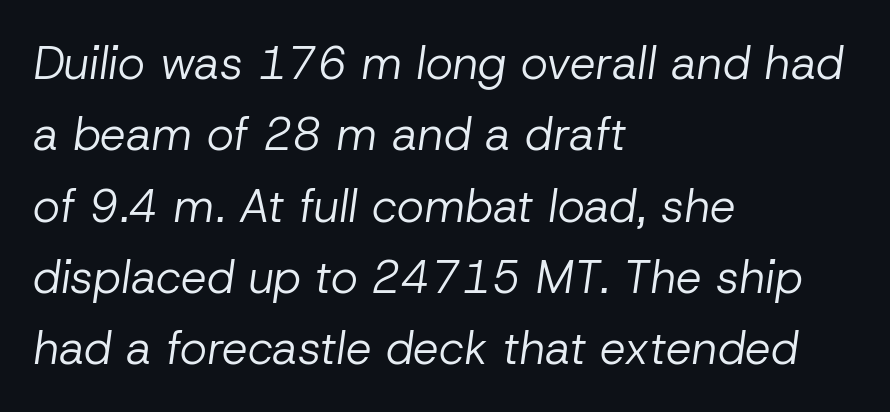
The image shows 46 px regular-weight type, italic (leaning right); set left-aligned, normal line spacing (1.55x), normal letter spacing, not underlined; low stroke contrast and a medium x-height.
